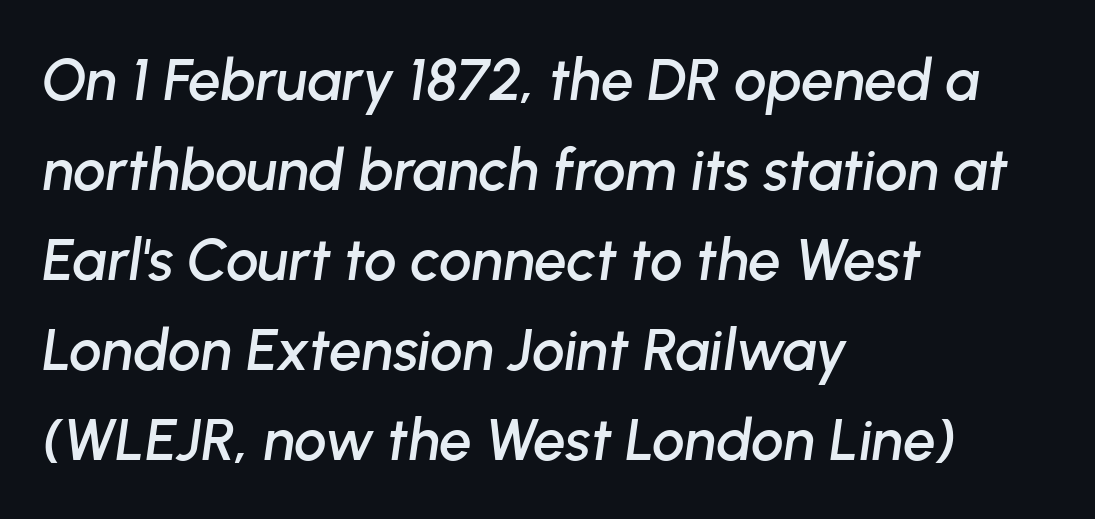
Q: Is the text italic (slanted)? A: Yes, it leans right by about 8 degrees.
Q: Is the text underlined? A: No.
Q: How is the paragraph aligned? A: Left-aligned.
Q: Is the spacing between letters normal or unusually wide? A: Normal.
Q: Is the spacing between lines tight, normal or loose? A: Normal.
Q: Width (condensed, normal, or wide)? A: Normal.
Q: Stroke contrast? A: Low.
Q: x-height? A: Medium.
Q: Monospaced? A: No.
